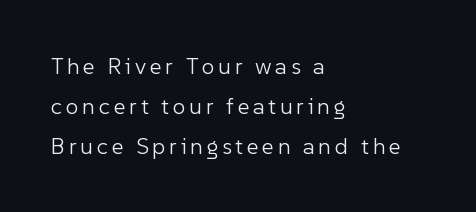
Teacher's note: observe the even left margin — that is flush-left alignment. Tall strokes in this sample are plumb rather than angled. Type without underlining. Stems and bowls with no extra thickness — not bold.
